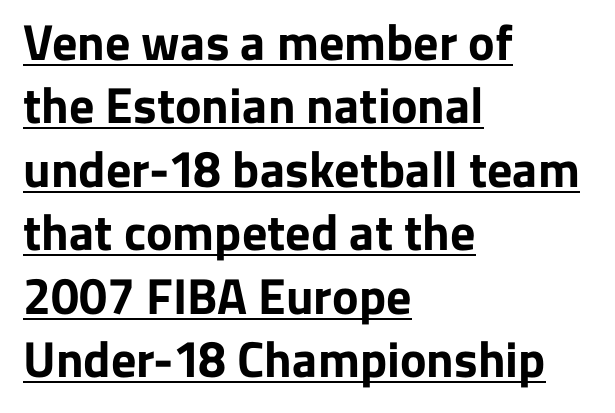
Q: Is the text bold? A: Yes.
Q: Is the text italic (slanted)? A: No, it is upright.
Q: Is the typeface a serif or a sans-serif typeface? A: Sans-serif.
Q: Is the text underlined? A: Yes.
Q: How is the paragraph aligned? A: Left-aligned.
Q: Is the spacing between letters normal or unusually wide? A: Normal.
Q: Is the spacing between lines tight, normal or loose? A: Normal.
Q: Width (condensed, normal, or wide)? A: Normal.
Q: Stroke contrast? A: Low.
Q: x-height? A: Medium.
Q: Monospaced? A: No.
